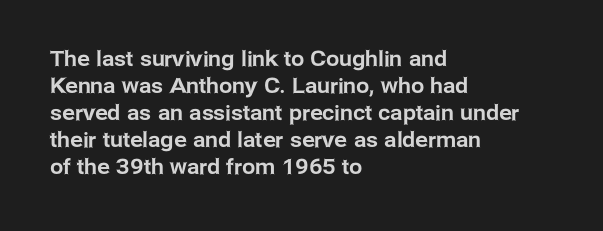
Q: Is the text italic (slanted)? A: No, it is upright.
Q: Is the text underlined? A: No.
Q: How is the paragraph aligned? A: Left-aligned.
Q: Is the spacing between letters normal or unusually wide? A: Normal.
Q: Is the spacing between lines tight, normal or loose? A: Normal.
